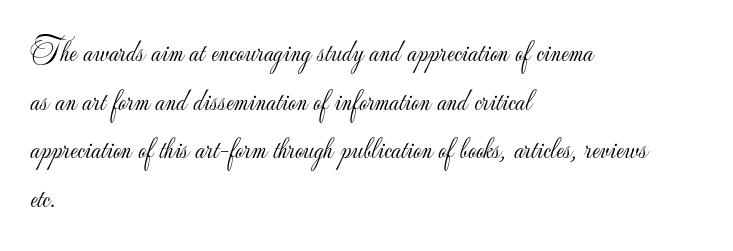
{"serif": "no", "bold": "no", "weight": "light", "width": "normal", "stroke_contrast": "low", "x_height": "small", "monospaced": "no", "underline": "no", "align": "left", "line_spacing": "normal", "line_spacing_ratio": 1.57, "letter_spacing": "normal", "letter_spacing_em": 0.0, "glyph_px": 31}
